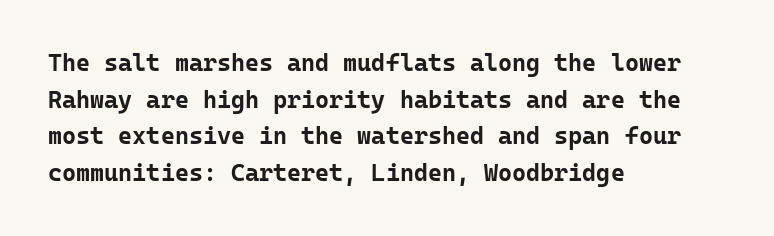
The image shows 24 px bold type, upright; set left-aligned, normal line spacing (1.53x), normal letter spacing, not underlined.
